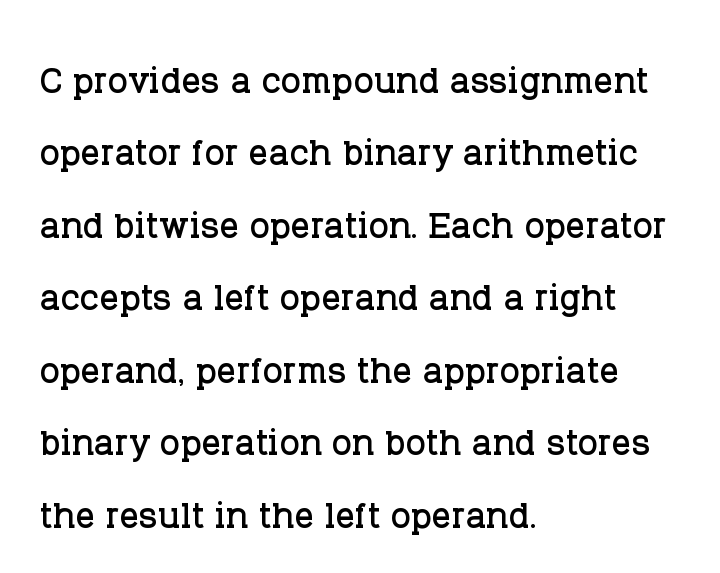
Unlike italic type, these characters show no tilt at all. Whoever set this chose a conventional vertical rhythm. The specimen omits any rule beneath the text block's lines. The lines are quadded left. Think of a printed novel: that variable character pitch is what you see here.
